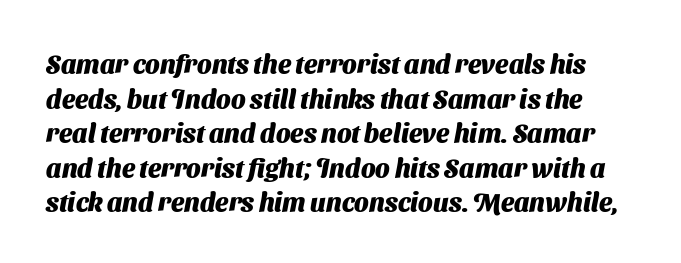
Glance below the letters and you will spot only blank space. Tracking here is standard; glyphs follow each other at the usual distance. In terms of weight, the rendering is a true, heavy bold. The leading is moderate, giving the passage an even texture.
